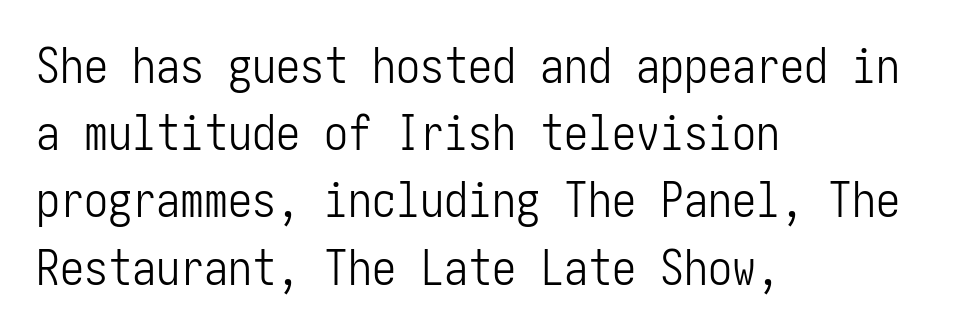
Q: Is the text bold? A: No.
Q: Is the text italic (slanted)? A: No, it is upright.
Q: Is the typeface a serif or a sans-serif typeface? A: Sans-serif.
Q: Is the text underlined? A: No.
Q: How is the paragraph aligned? A: Left-aligned.
Q: Is the spacing between letters normal or unusually wide? A: Normal.
Q: Is the spacing between lines tight, normal or loose? A: Normal.
Q: Width (condensed, normal, or wide)? A: Condensed.
Q: Stroke contrast? A: Low.
Q: x-height? A: Medium.
